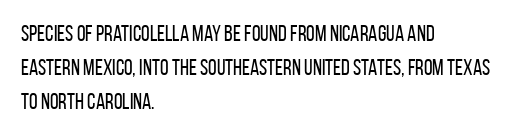
Q: Is the text bold? A: No.
Q: Is the text italic (slanted)? A: No, it is upright.
Q: Is the text underlined? A: No.
Q: How is the paragraph aligned? A: Left-aligned.
Q: Is the spacing between letters normal or unusually wide? A: Normal.
Q: Is the spacing between lines tight, normal or loose? A: Normal.
